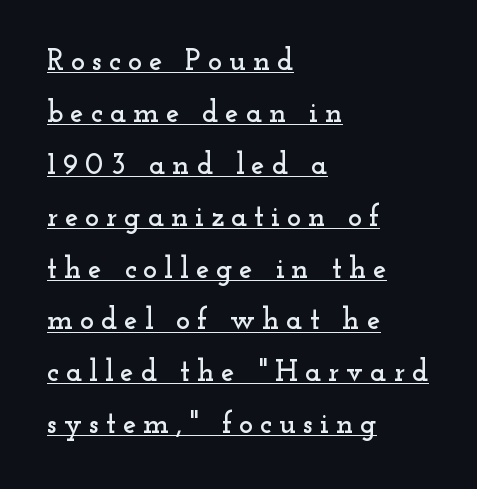
The image shows 30 px wide serif type, upright; set left-aligned, line spacing 1.73x, unusually wide letter spacing (+0.23 em), underlined; low stroke contrast and a small x-height.
